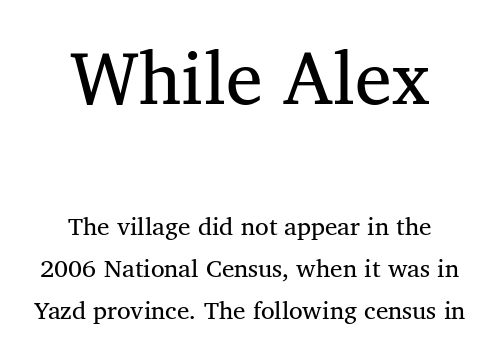
Q: Is the text bold? A: No.
Q: Is the text italic (slanted)? A: No, it is upright.
Q: Is the typeface a serif or a sans-serif typeface? A: Serif.
Q: Is the text underlined? A: No.
Q: How is the paragraph aligned? A: Centered.
Q: Is the spacing between letters normal or unusually wide? A: Normal.
Q: Is the spacing between lines tight, normal or loose? A: Normal.
Q: Which block of text is set in a larger size, the first (top) or the second (bottom)? A: The first (top) one.
Q: Width (condensed, normal, or wide)? A: Normal.
Q: Stroke contrast? A: Medium.
Q: x-height? A: Medium.
Q: Monospaced? A: No.
